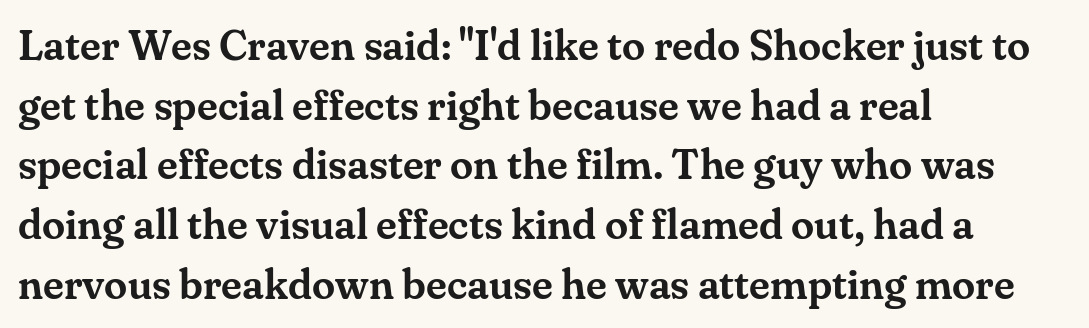
{"serif": "yes", "italic": "no", "width": "normal", "stroke_contrast": "medium", "x_height": "small", "monospaced": "no", "underline": "no", "align": "left", "line_spacing": "normal", "line_spacing_ratio": 1.42, "letter_spacing": "normal", "letter_spacing_em": 0.0, "glyph_px": 42}
